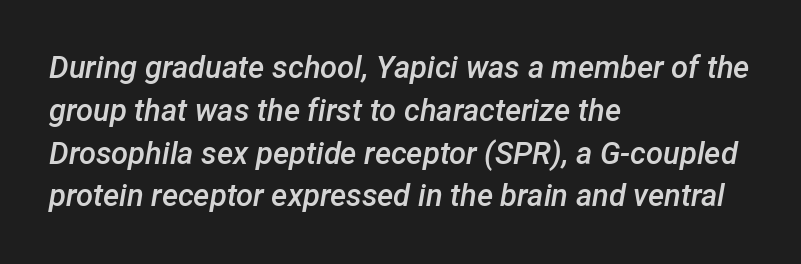
{"italic": "yes", "lean": "right", "slant_degrees": 12, "bold": "semi", "weight": "semibold", "width": "normal", "stroke_contrast": "low", "x_height": "medium", "monospaced": "no", "underline": "no", "align": "left", "line_spacing": "normal", "line_spacing_ratio": 1.38, "letter_spacing": "normal", "letter_spacing_em": 0.0, "glyph_px": 31}
